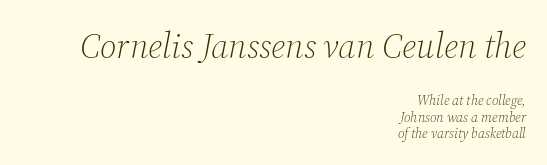
This sample has the flowing, uneven cadence of proportional lettering. The strokes carry an ordinary text weight at most. Note: larger setting up top, smaller setting below. Beneath every word, the page is bare. The typesetter chose a ragged-left arrangement here.
